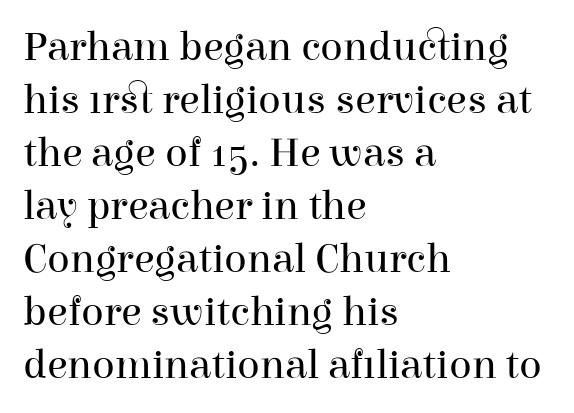
The image shows 42 px regular-weight serif type, upright; set left-aligned, normal line spacing (1.26x), normal letter spacing, not underlined; high stroke contrast and a medium x-height.
